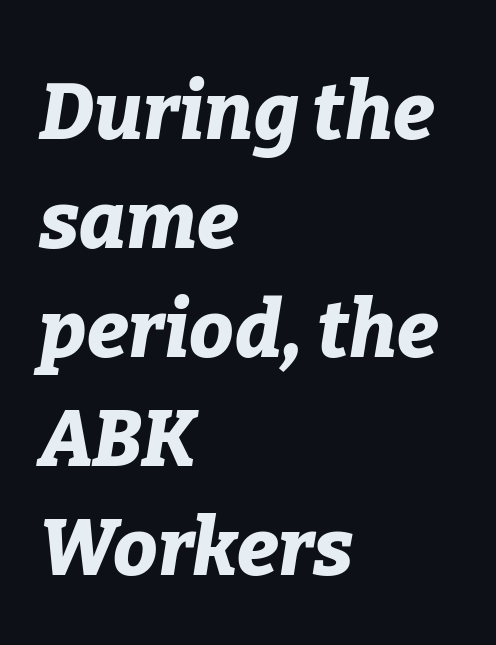
The image shows 79 px bold type, italic (leaning right); set left-aligned, normal line spacing (1.38x), normal letter spacing, not underlined; low stroke contrast and a medium x-height.
